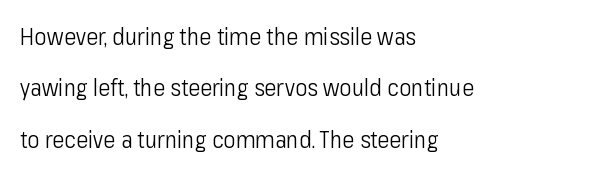
{"italic": "no", "bold": "no", "underline": "no", "align": "left", "line_spacing": "loose", "line_spacing_ratio": 2.23, "letter_spacing": "normal", "letter_spacing_em": 0.0, "glyph_px": 23}
